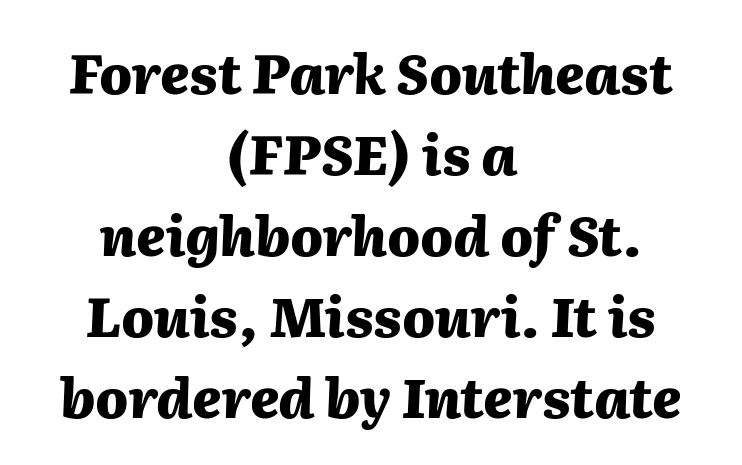
Q: Is the text bold? A: Yes.
Q: Is the text italic (slanted)? A: Yes, it leans right by about 2 degrees.
Q: Is the text underlined? A: No.
Q: How is the paragraph aligned? A: Centered.
Q: Is the spacing between letters normal or unusually wide? A: Normal.
Q: Is the spacing between lines tight, normal or loose? A: Normal.
Q: Width (condensed, normal, or wide)? A: Normal.
Q: Stroke contrast? A: Medium.
Q: x-height? A: Medium.
Q: Monospaced? A: No.
